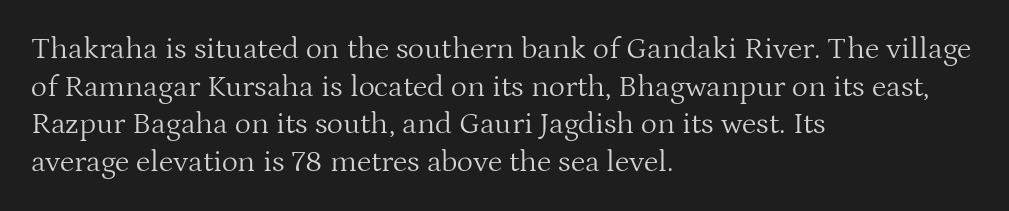
Q: Is the text bold? A: No.
Q: Is the text italic (slanted)? A: No, it is upright.
Q: Is the typeface a serif or a sans-serif typeface? A: Serif.
Q: Is the text underlined? A: No.
Q: How is the paragraph aligned? A: Left-aligned.
Q: Is the spacing between letters normal or unusually wide? A: Normal.
Q: Width (condensed, normal, or wide)? A: Normal.
Q: Stroke contrast? A: Medium.
Q: x-height? A: Medium.
Q: Monospaced? A: No.
